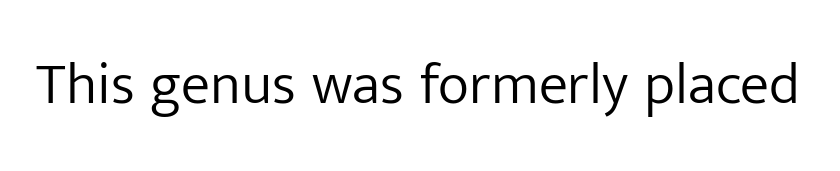
Q: Is the text bold? A: No.
Q: Is the text italic (slanted)? A: No, it is upright.
Q: Is the typeface a serif or a sans-serif typeface? A: Sans-serif.
Q: Is the text underlined? A: No.
Q: Is the spacing between letters normal or unusually wide? A: Normal.
Q: Width (condensed, normal, or wide)? A: Normal.
Q: Stroke contrast? A: Low.
Q: x-height? A: Medium.
Q: Monospaced? A: No.
